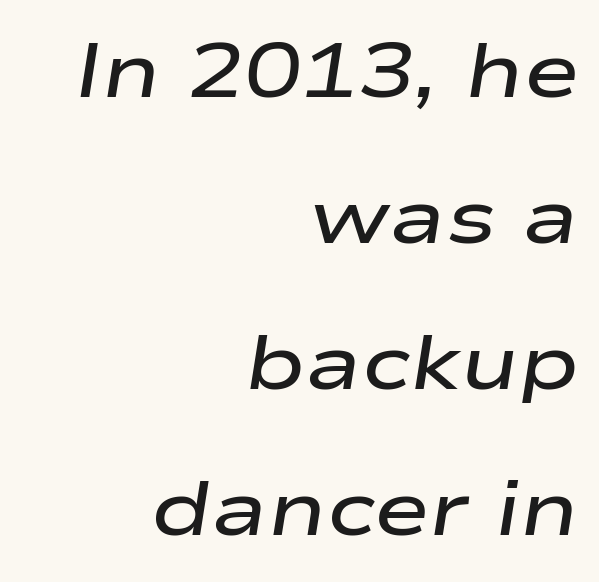
Q: Is the text bold? A: Semi-bold.
Q: Is the text italic (slanted)? A: Yes, it leans right by about 9 degrees.
Q: Is the text underlined? A: No.
Q: How is the paragraph aligned? A: Right-aligned.
Q: Is the spacing between letters normal or unusually wide? A: Normal.
Q: Is the spacing between lines tight, normal or loose? A: Loose.
Q: Width (condensed, normal, or wide)? A: Wide.
Q: Stroke contrast? A: Low.
Q: x-height? A: Medium.
Q: Monospaced? A: No.
